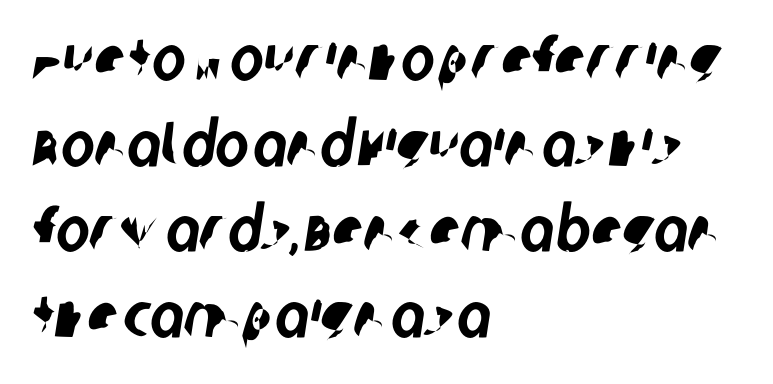
{"serif": "no", "width": "condensed", "stroke_contrast": "low", "x_height": "large", "monospaced": "no", "underline": "no", "align": "left", "line_spacing": "normal", "line_spacing_ratio": 1.36, "letter_spacing": "normal", "letter_spacing_em": 0.0, "glyph_px": 63}
